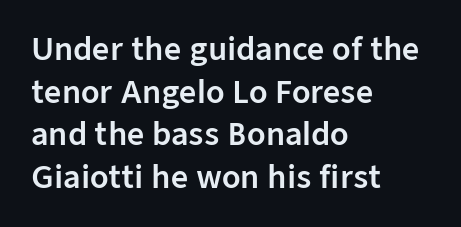
The horizontal fit of the characters is conventional and even. This is roman type, the default non-slanted kind. Note: no serifs on the glyphs. The designer left line spacing at the default. This sample has the flowing, uneven cadence of proportional lettering. Left-aligned paragraph, ragged on the right.
